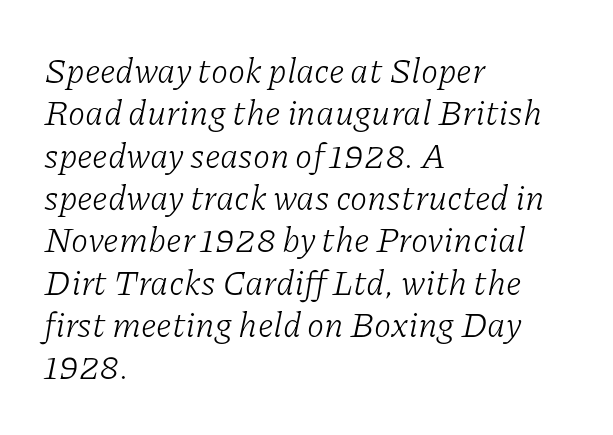
The image shows 35 px light serif type, italic (leaning right); set left-aligned, line spacing 1.21x, normal letter spacing, not underlined; low stroke contrast and a medium x-height.
